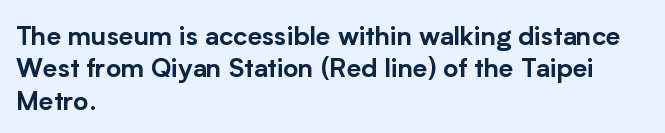
Q: Is the text italic (slanted)? A: No, it is upright.
Q: Is the text underlined? A: No.
Q: How is the paragraph aligned? A: Left-aligned.
Q: Is the spacing between letters normal or unusually wide? A: Normal.
Q: Is the spacing between lines tight, normal or loose? A: Normal.
